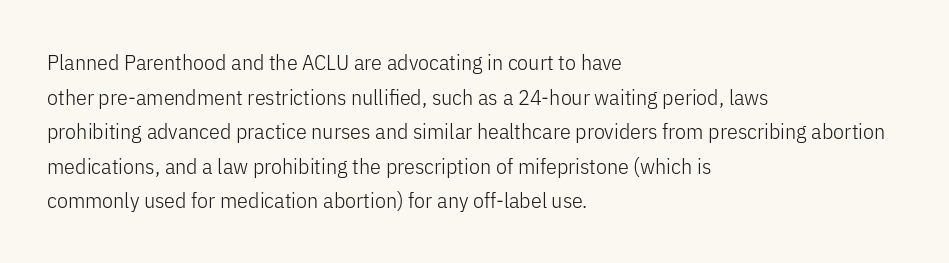
The image shows 22 px text type, upright; set left-aligned, normal line spacing (1.57x), normal letter spacing, not underlined.
